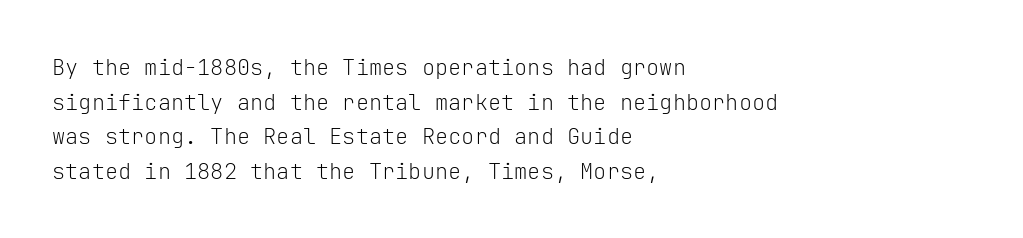
{"italic": "no", "bold": "no", "underline": "no", "align": "left", "line_spacing": "normal", "line_spacing_ratio": 1.57, "letter_spacing": "normal", "letter_spacing_em": 0.0, "glyph_px": 22}
